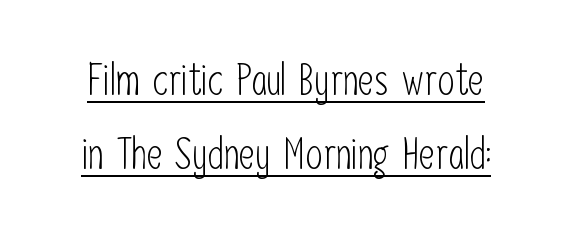
The image shows 44 px light, condensed sans-serif type, upright; set normal line spacing (1.68x), normal letter spacing, underlined; low stroke contrast and a medium x-height.
